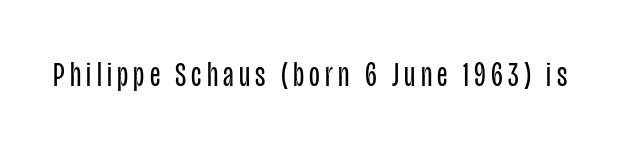
Q: Is the text bold? A: No.
Q: Is the text italic (slanted)? A: No, it is upright.
Q: Is the typeface a serif or a sans-serif typeface? A: Sans-serif.
Q: Is the text underlined? A: No.
Q: Width (condensed, normal, or wide)? A: Condensed.
Q: Stroke contrast? A: Low.
Q: x-height? A: Large.
Q: Monospaced? A: No.
